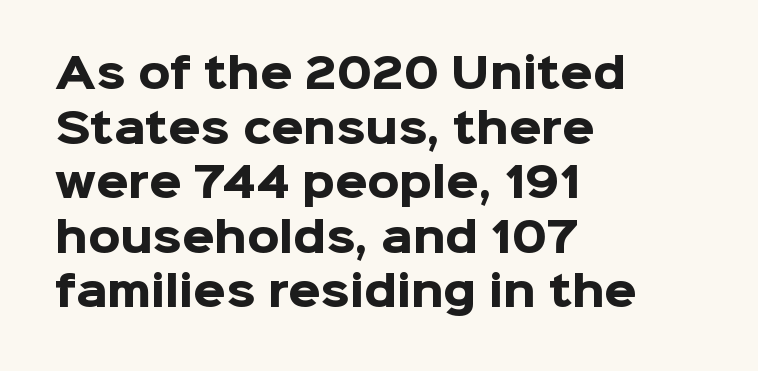
The image shows 41 px heavy sans-serif type, upright; set left-aligned, normal line spacing (1.33x), normal letter spacing, not underlined; low stroke contrast and a medium x-height.
